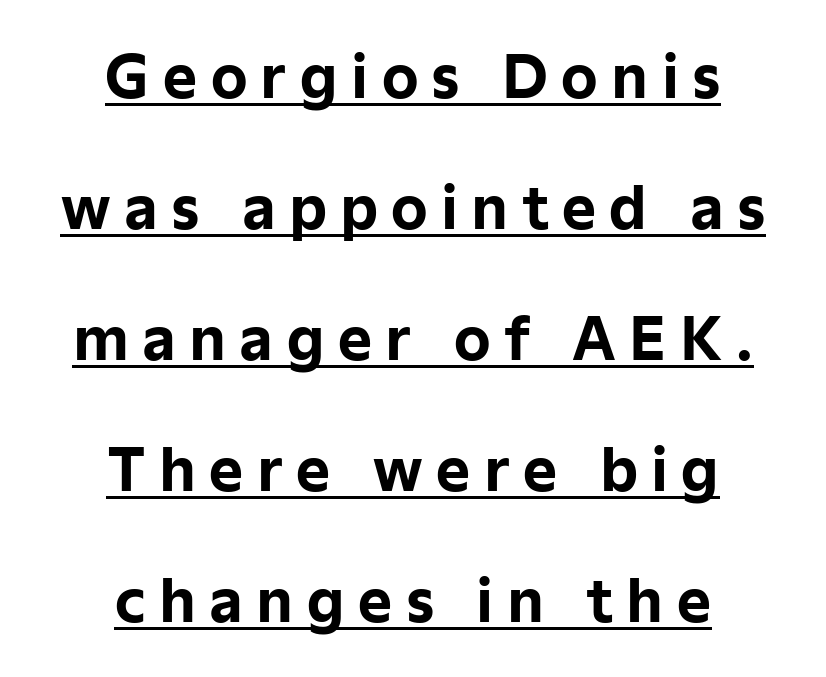
Q: Is the text bold? A: Yes.
Q: Is the text italic (slanted)? A: No, it is upright.
Q: Is the typeface a serif or a sans-serif typeface? A: Sans-serif.
Q: Is the text underlined? A: Yes.
Q: How is the paragraph aligned? A: Centered.
Q: Is the spacing between letters normal or unusually wide? A: Unusually wide.
Q: Is the spacing between lines tight, normal or loose? A: Loose.
Q: Width (condensed, normal, or wide)? A: Normal.
Q: Stroke contrast? A: Low.
Q: x-height? A: Medium.
Q: Monospaced? A: No.
